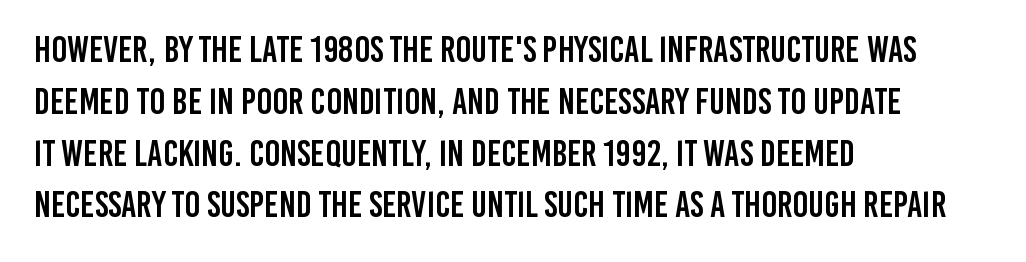
Notice how descenders clear the ascenders below comfortably — that's standard leading. The passage shown is not underscored anywhere. Between one letter and the next there's only the usual sliver of space. You can tell from the bare stems that sans-serif type was used. Leftover space on each line is placed entirely after the last word.
